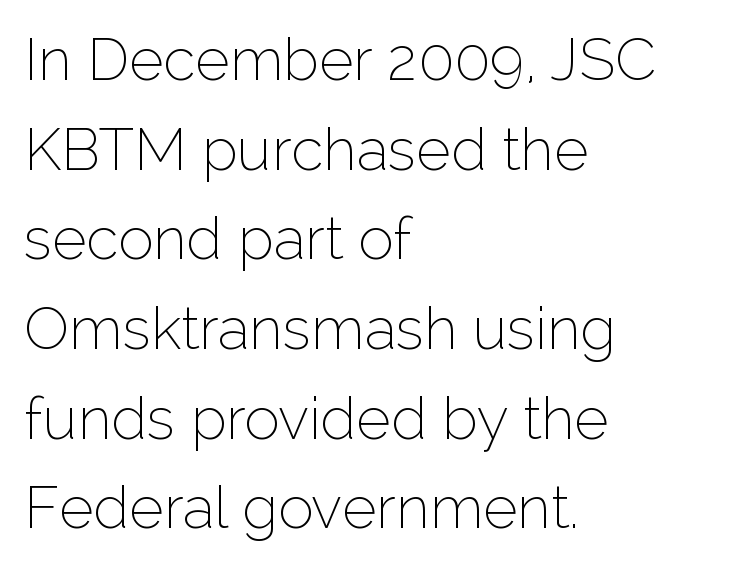
{"serif": "no", "italic": "no", "bold": "no", "weight": "thin", "width": "normal", "stroke_contrast": "low", "x_height": "medium", "monospaced": "no", "underline": "no", "align": "left", "line_spacing": "normal", "line_spacing_ratio": 1.52, "letter_spacing": "normal", "letter_spacing_em": 0.0, "glyph_px": 59}
